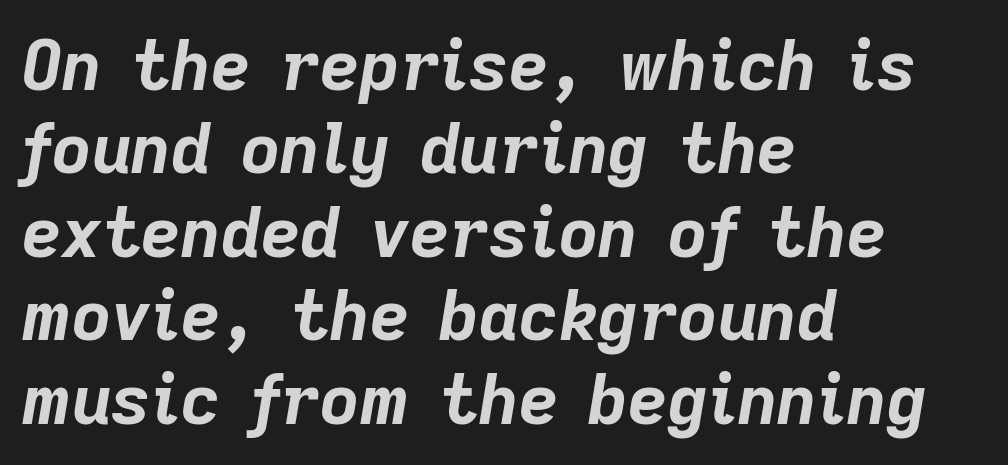
Every row of glyphs begins at an identical x-position on the left. No extra tracking has been applied to these lines. Each letter keeps its own natural width here, so spacing adapts to shape. The font is running at its bold setting.
